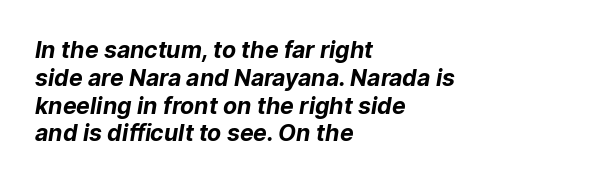
Just letters on the line, the space beneath them empty. Standard letterfit; no display-style spreading of the glyphs. Is the type bold? Yes — the strokes are clearly thick and heavy. The ragged edge is on the right, which tells us the setting is flush left.
